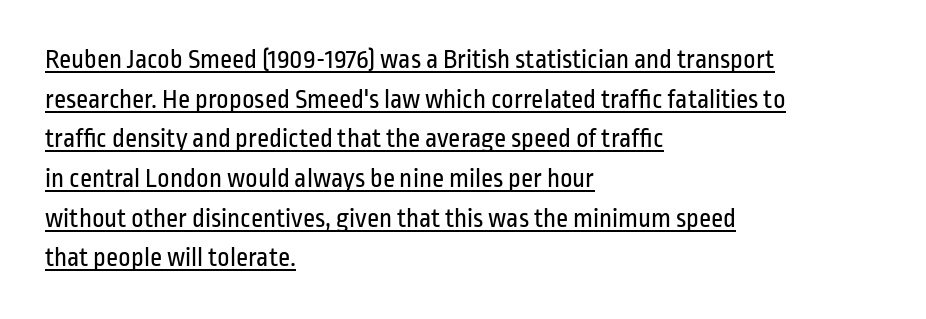
{"italic": "no", "bold": "no", "underline": "yes", "align": "left", "line_spacing": "normal", "line_spacing_ratio": 1.47, "letter_spacing": "normal", "letter_spacing_em": 0.0, "glyph_px": 27}
